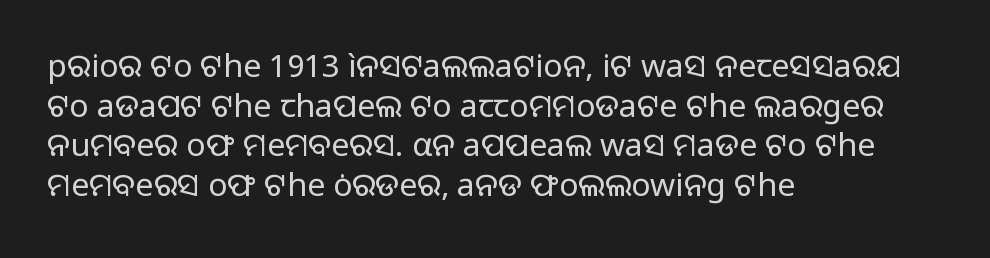
{"serif": "no", "italic": "no", "bold": "no", "weight": "regular", "width": "normal", "stroke_contrast": "low", "x_height": "medium", "monospaced": "no", "underline": "no", "align": "left", "line_spacing_ratio": 1.24, "letter_spacing": "normal", "letter_spacing_em": 0.0, "glyph_px": 32}
